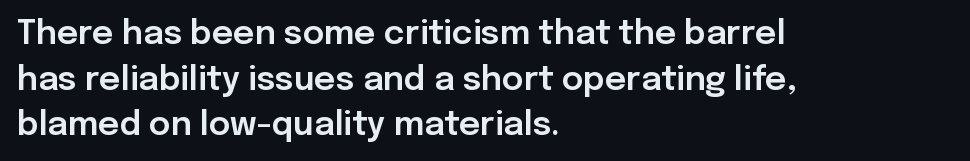
The designer went with a sans here, leaving each stem footless. The setting favours the left margin, as ordinary paragraphs usually do. Regular leading. You could not count columns in this text — the font is proportionally spaced.
